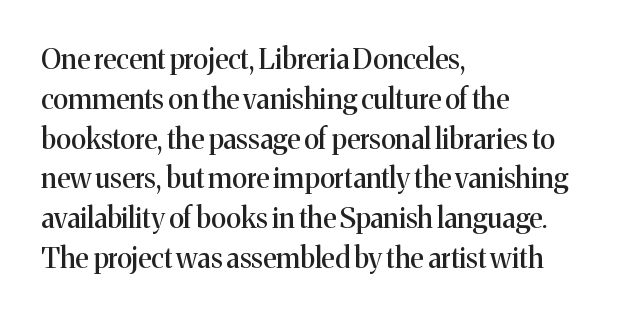
The image shows 28 px serif type, upright; set left-aligned, normal line spacing (1.42x), normal letter spacing, not underlined; medium stroke contrast and a medium x-height.
